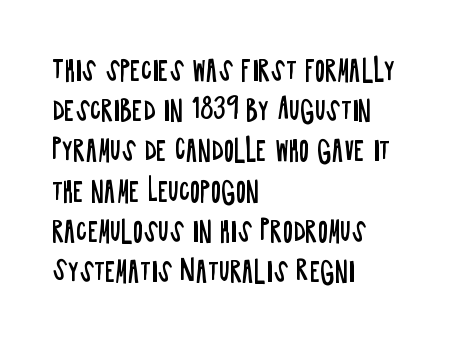
The image shows 27 px text type, upright; set left-aligned, normal line spacing (1.49x), normal letter spacing, not underlined.
